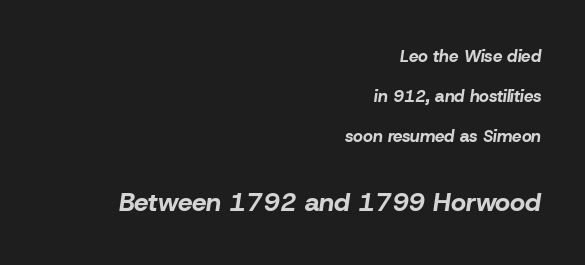
{"italic": "yes", "lean": "right", "slant_degrees": 8, "bold": "yes", "underline": "no", "align": "right", "line_spacing": "loose", "line_spacing_ratio": 2.34, "letter_spacing": "normal", "letter_spacing_em": 0.0, "larger_block": "second", "size_ratio": 1.53, "glyph_px": 26}
